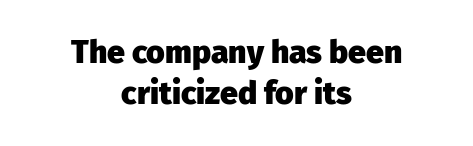
Every stem runs plumb, perpendicular to the baseline. What stands out about the letter spacing? Nothing — it is the standard amount. Bare-footed words on every line. Serif or sans? Sans — the stroke terminals are bare. Vertically, the passage feels balanced, rows spaced as you'd expect. Heft: maximum for text — a bold.
